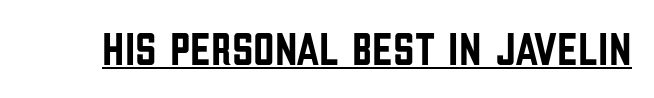
Tall strokes in this sample are plumb rather than angled. Note the varied advance widths — an 'i' is clearly narrower than an 'm'. Each line of the rendering has a horizontal stroke beneath the glyphs. Words appear dense and cohesive because spacing is normal. Font category for this specimen: sans-serif.
